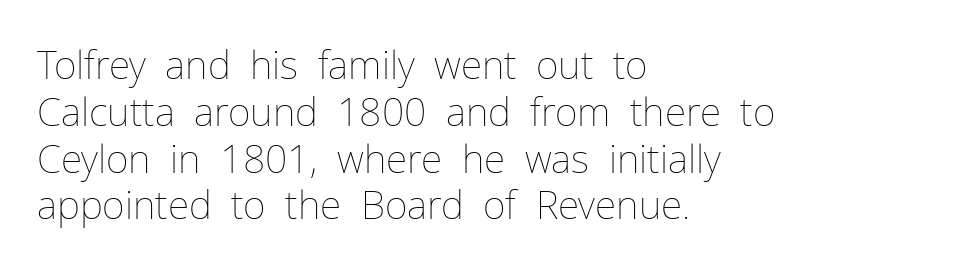
The compositor pushed each line to the left boundary. These lines keep a tight, regular rhythm from letter to letter. Is this a fixed-width face? No — the glyphs have proportional, varying widths. The passage shown is not bold in any degree. The specimen reads as upright at a glance.
